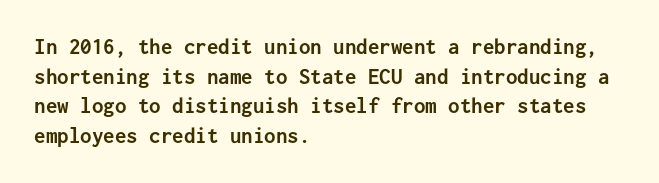
Is there any slant? The stems are plumb. Nothing unusual about the tracking: characters are spaced as the font intends. These words are printed bold, with thick strokes throughout. Evenly set lines give the paragraph a standard silhouette.
